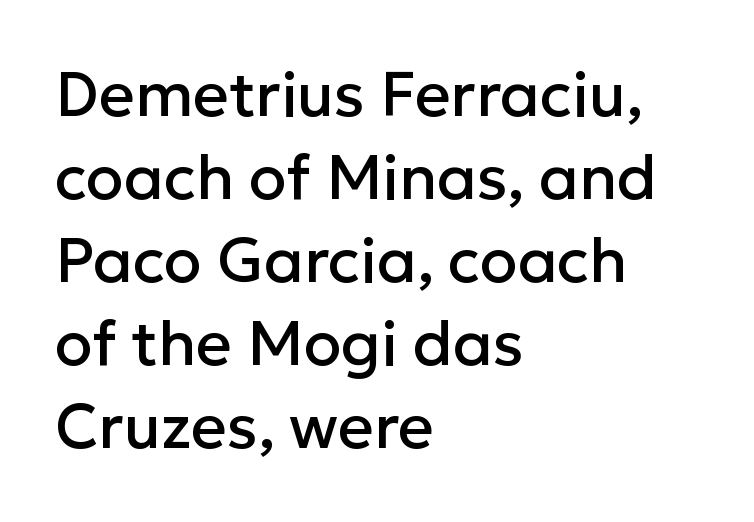
The image shows 62 px sans-serif type, upright; set left-aligned, normal line spacing (1.34x), normal letter spacing, not underlined; low stroke contrast and a medium x-height.
